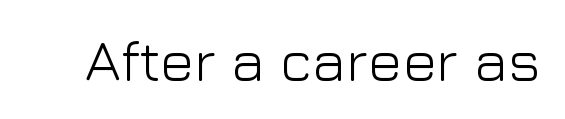
The image shows 58 px light sans-serif type, upright; set normal letter spacing, not underlined; low stroke contrast and a medium x-height.
